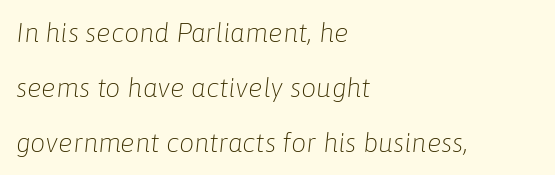
{"italic": "yes", "lean": "right", "slant_degrees": 6, "bold": "no", "underline": "no", "align": "left", "line_spacing": "loose", "line_spacing_ratio": 2.04, "letter_spacing": "normal", "letter_spacing_em": 0.0, "glyph_px": 27}
